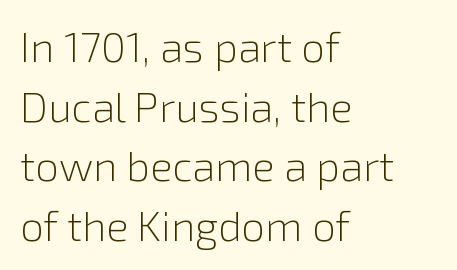
Q: Is the text bold? A: No.
Q: Is the text italic (slanted)? A: No, it is upright.
Q: Is the typeface a serif or a sans-serif typeface? A: Sans-serif.
Q: Is the text underlined? A: No.
Q: How is the paragraph aligned? A: Left-aligned.
Q: Is the spacing between letters normal or unusually wide? A: Normal.
Q: Is the spacing between lines tight, normal or loose? A: Normal.
Q: Width (condensed, normal, or wide)? A: Normal.
Q: Stroke contrast? A: Low.
Q: x-height? A: Medium.
Q: Monospaced? A: No.
